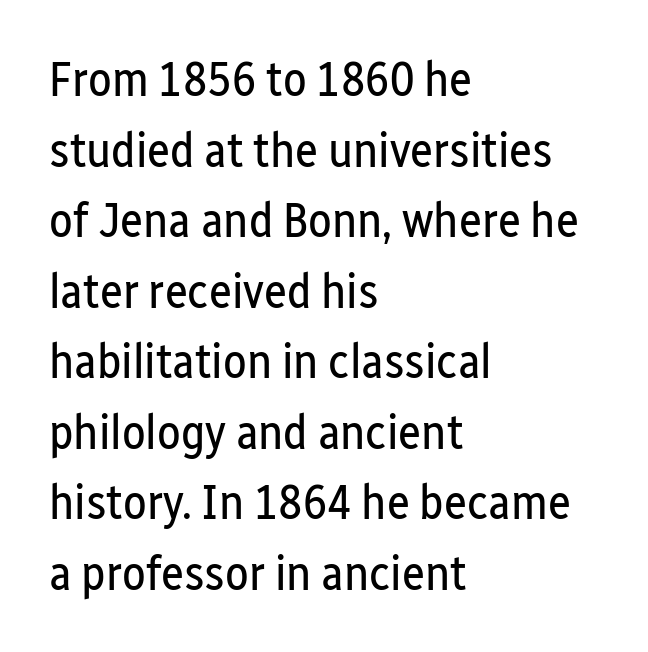
Q: Is the text bold? A: No.
Q: Is the text italic (slanted)? A: No, it is upright.
Q: Is the typeface a serif or a sans-serif typeface? A: Sans-serif.
Q: Is the text underlined? A: No.
Q: How is the paragraph aligned? A: Left-aligned.
Q: Is the spacing between letters normal or unusually wide? A: Normal.
Q: Is the spacing between lines tight, normal or loose? A: Normal.
Q: Width (condensed, normal, or wide)? A: Condensed.
Q: Stroke contrast? A: Low.
Q: x-height? A: Medium.
Q: Monospaced? A: No.
